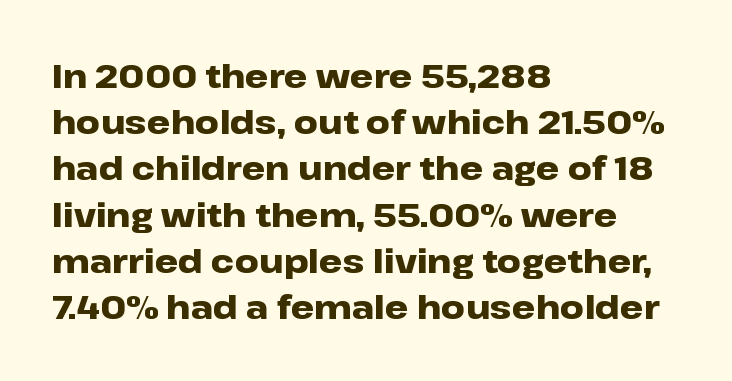
Q: Is the text bold? A: Yes.
Q: Is the text italic (slanted)? A: No, it is upright.
Q: Is the typeface a serif or a sans-serif typeface? A: Sans-serif.
Q: Is the text underlined? A: No.
Q: How is the paragraph aligned? A: Left-aligned.
Q: Is the spacing between letters normal or unusually wide? A: Normal.
Q: Is the spacing between lines tight, normal or loose? A: Normal.
Q: Width (condensed, normal, or wide)? A: Wide.
Q: Stroke contrast? A: Low.
Q: x-height? A: Medium.
Q: Monospaced? A: No.
